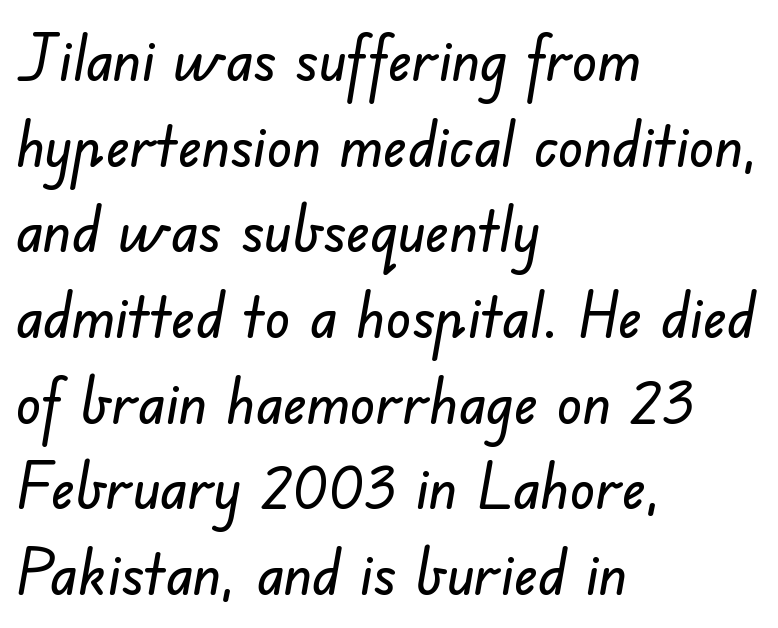
The image shows 63 px sans-serif type; set left-aligned, normal line spacing (1.36x), normal letter spacing, not underlined; low stroke contrast and a small x-height.
